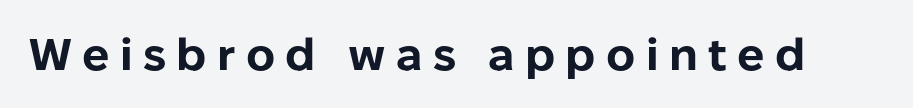
The image shows 45 px bold sans-serif type, upright; set unusually wide letter spacing (+0.23 em), not underlined; low stroke contrast and a medium x-height.
